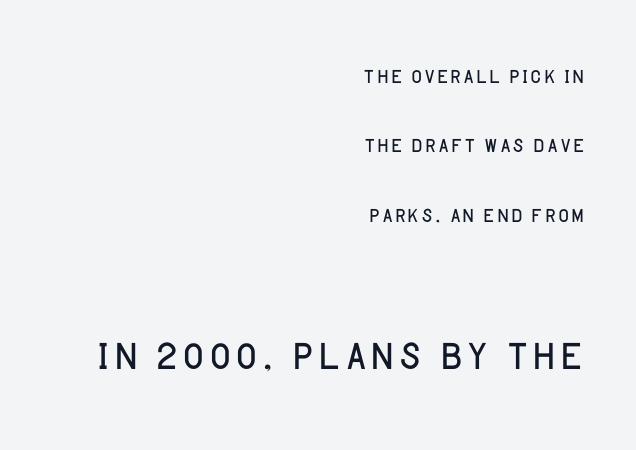
The later block is typeset at a bigger size than the earlier block. The weight would be labelled regular, book, light, or lighter still. Vertically, the passage feels expansive, rows floating well apart. Horizontal alignment here is rightward, an uncommon choice for prose. Glance below the letters and you will spot only blank space. Nope, not italic — everything's standing straight.
